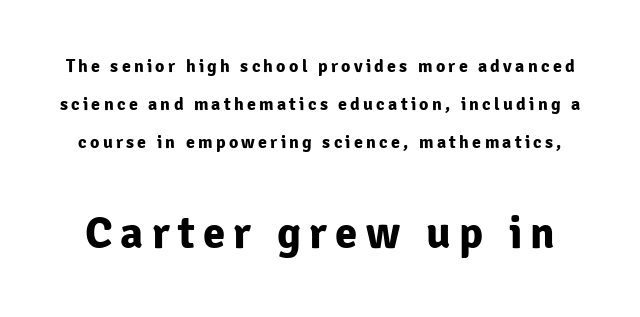
{"serif": "no", "italic": "no", "bold": "yes", "weight": "bold", "width": "normal", "stroke_contrast": "low", "x_height": "medium", "monospaced": "no", "underline": "no", "line_spacing": "loose", "line_spacing_ratio": 2.11, "larger_block": "second", "size_ratio": 2.5, "glyph_px": 45}
